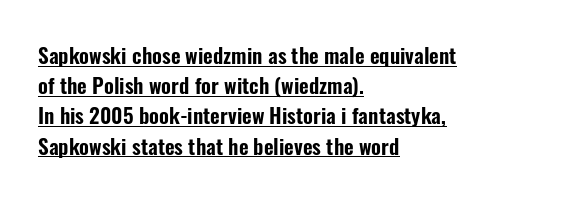
The image shows 21 px text type, upright; set left-aligned, normal line spacing (1.44x), normal letter spacing, underlined.
